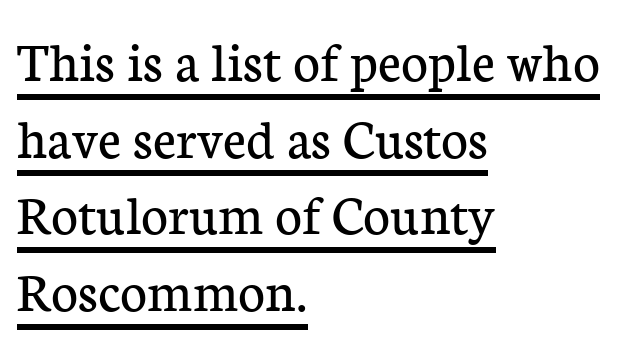
Vertically, the passage feels balanced, rows spaced as you'd expect. The characters are drawn with everyday or finer stroke widths. The words here are underlined. Is the letter spacing exaggerated? No — it looks like the ordinary default. A typesetter would call this proportional, since set widths differ per character.
